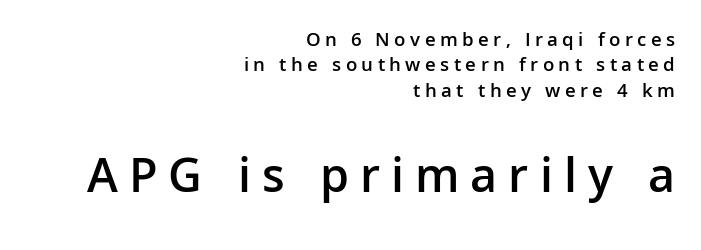
{"serif": "no", "italic": "no", "bold": "semi", "weight": "semibold", "width": "normal", "stroke_contrast": "low", "x_height": "medium", "monospaced": "no", "underline": "no", "align": "right", "line_spacing": "normal", "line_spacing_ratio": 1.27, "letter_spacing": "wide", "letter_spacing_em": 0.22, "larger_block": "second", "size_ratio": 2.5, "glyph_px": 50}
